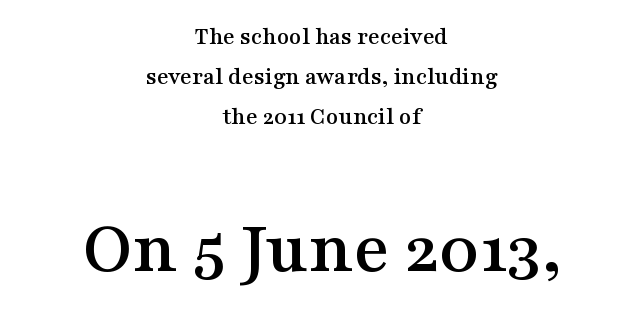
Is the lower block the larger one? Yes — the lower block carries the bigger type. In terms of leading, this rendering sits right in the middle. A typesetter would mark this as roman, not italic. The characters display serif detailing at their extremities.
